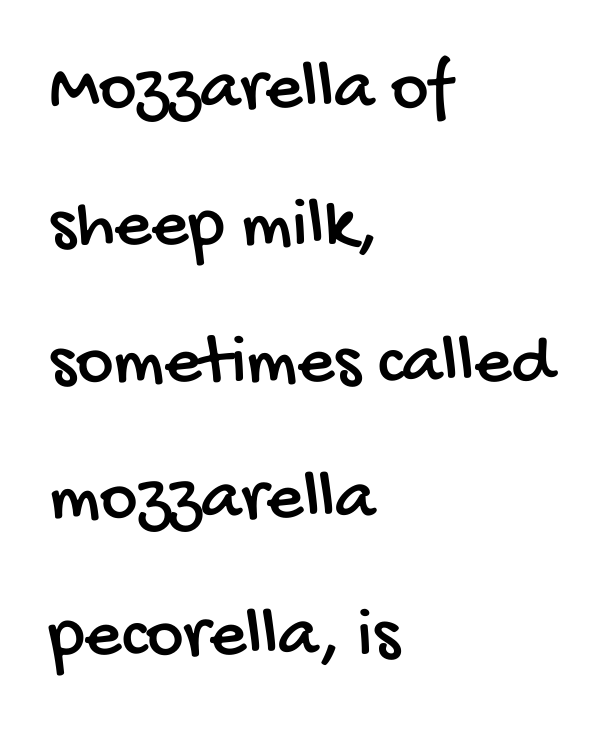
The image shows 72 px condensed sans-serif type; set left-aligned, loose line spacing (1.9x), normal letter spacing, not underlined; low stroke contrast and a large x-height.
